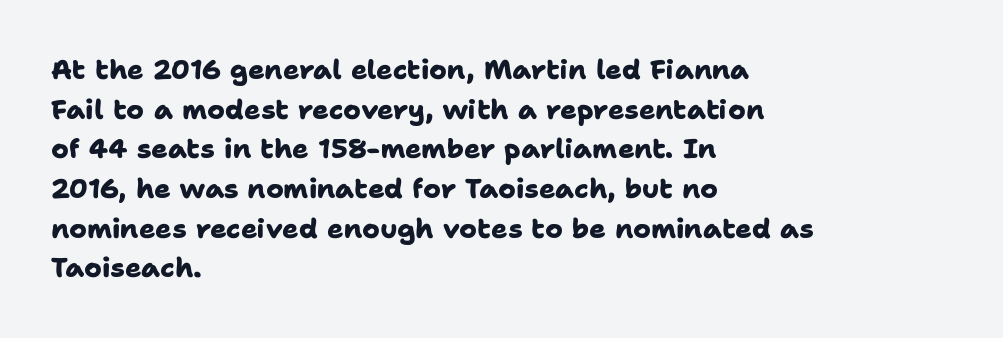
Q: Is the text bold? A: Yes.
Q: Is the text underlined? A: No.
Q: How is the paragraph aligned? A: Left-aligned.
Q: Is the spacing between letters normal or unusually wide? A: Normal.
Q: Is the spacing between lines tight, normal or loose? A: Normal.
